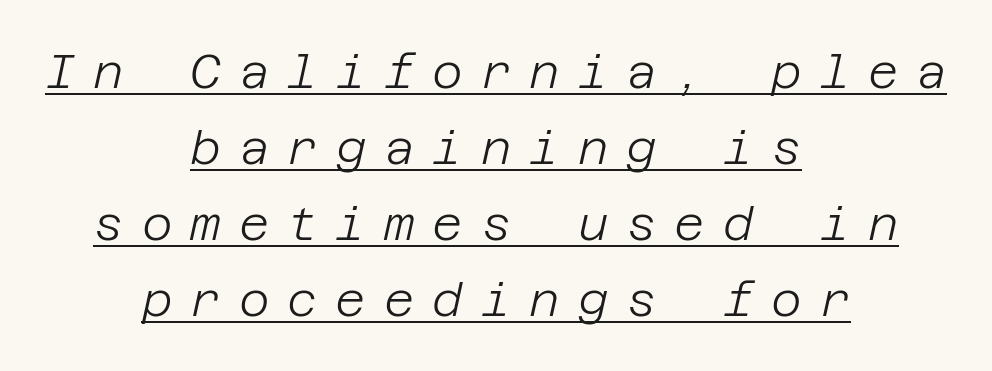
Q: Is the text bold? A: No.
Q: Is the text italic (slanted)? A: Yes, it leans right by about 12 degrees.
Q: Is the text underlined? A: Yes.
Q: How is the paragraph aligned? A: Centered.
Q: Is the spacing between letters normal or unusually wide? A: Unusually wide.
Q: Is the spacing between lines tight, normal or loose? A: Normal.
Q: Width (condensed, normal, or wide)? A: Normal.
Q: Stroke contrast? A: Low.
Q: x-height? A: Large.
